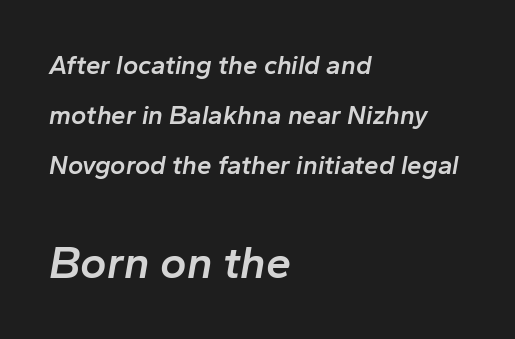
The image shows 45 px semibold type, italic (leaning right); set left-aligned, loose line spacing (1.92x), normal letter spacing, not underlined; the second (bottom) block is 1.73x larger; low stroke contrast and a medium x-height.
